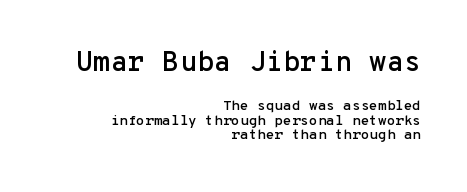
The image shows 28 px sans-serif type, upright, monospaced; set right-aligned, tight line spacing (1.03x), normal letter spacing, not underlined; the first (top) block is 2.0x larger; low stroke contrast and a medium x-height.
